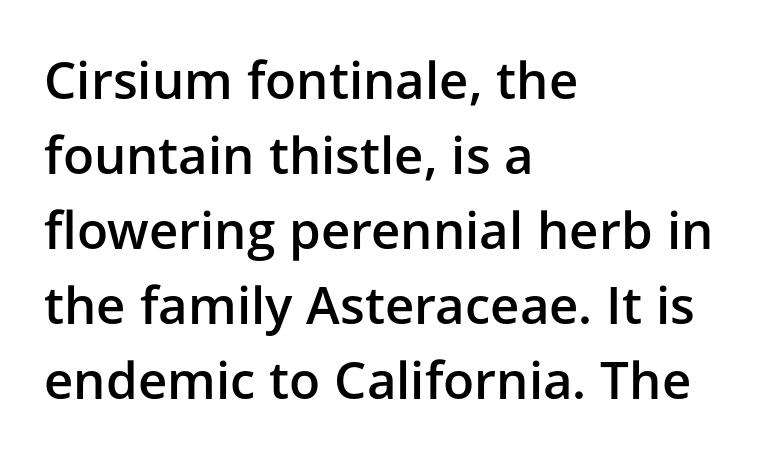
{"serif": "no", "italic": "no", "bold": "semi", "weight": "semibold", "width": "normal", "stroke_contrast": "low", "x_height": "medium", "monospaced": "no", "underline": "no", "align": "left", "line_spacing": "normal", "line_spacing_ratio": 1.47, "letter_spacing": "normal", "letter_spacing_em": 0.0, "glyph_px": 51}
